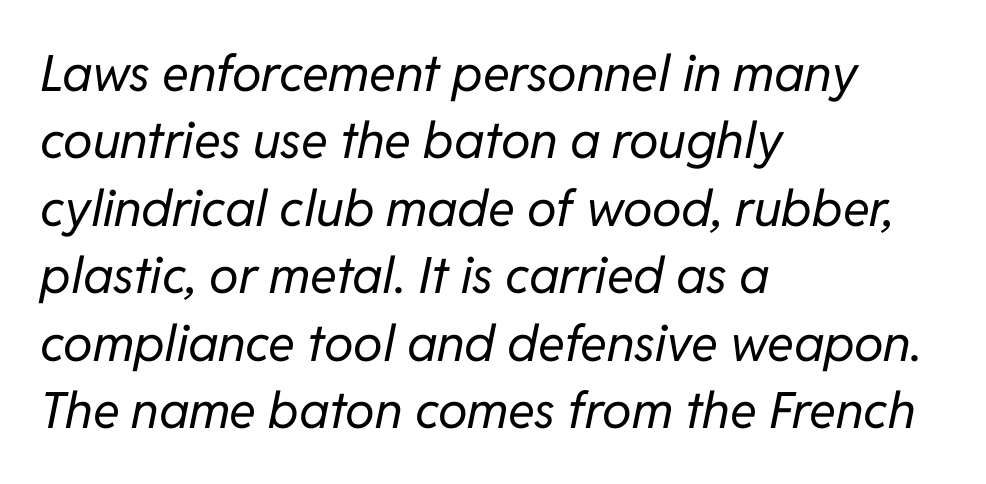
The image shows 50 px regular-weight type, italic (leaning right); set left-aligned, normal line spacing (1.35x), normal letter spacing, not underlined; low stroke contrast and a medium x-height.
